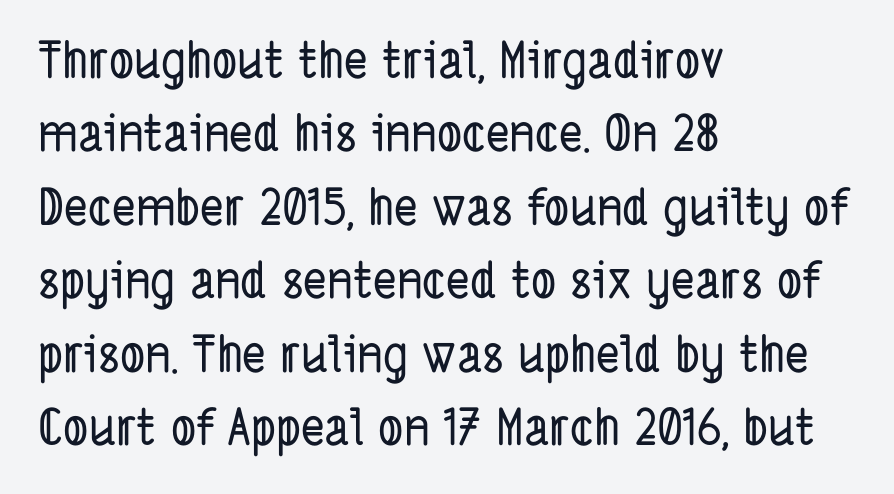
The image shows 50 px condensed sans-serif type; set left-aligned, normal line spacing (1.47x), normal letter spacing, not underlined; low stroke contrast and a medium x-height.
